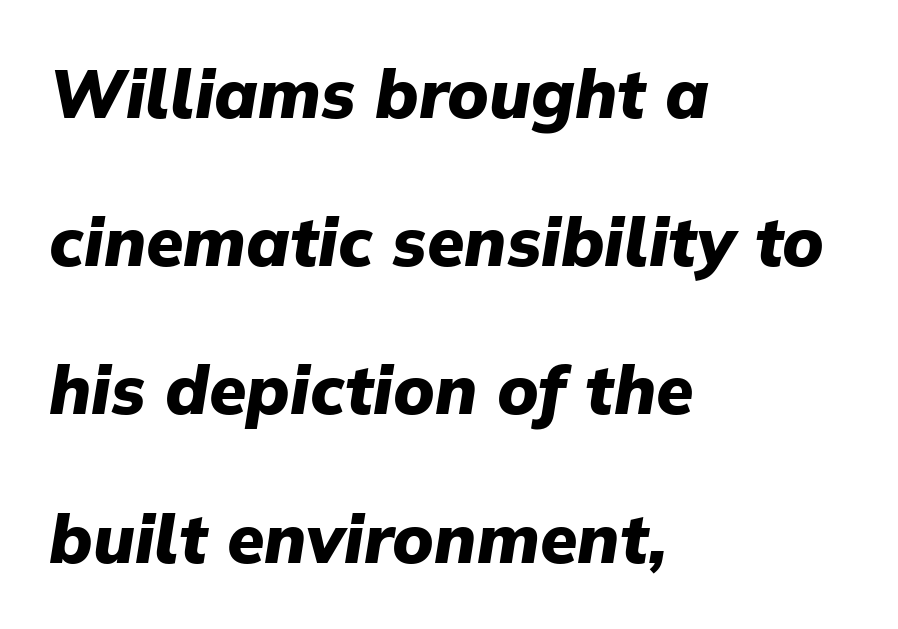
This rendering uses left alignment, leaving the right contour irregular. Character widths vary here, with narrow letters taking less room than wide ones. Unmarked baselines from the first word to the last. How heavy is the stroke? Heavy — this is a bold. A typesetter would call this leading open, well beyond the default. It's the slanting kind of type.
